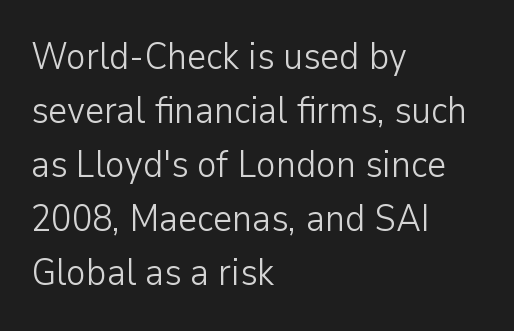
{"serif": "no", "italic": "no", "bold": "no", "weight": "light", "width": "normal", "stroke_contrast": "low", "x_height": "medium", "monospaced": "no", "underline": "no", "align": "left", "line_spacing": "normal", "line_spacing_ratio": 1.46, "letter_spacing": "normal", "letter_spacing_em": 0.0, "glyph_px": 37}
